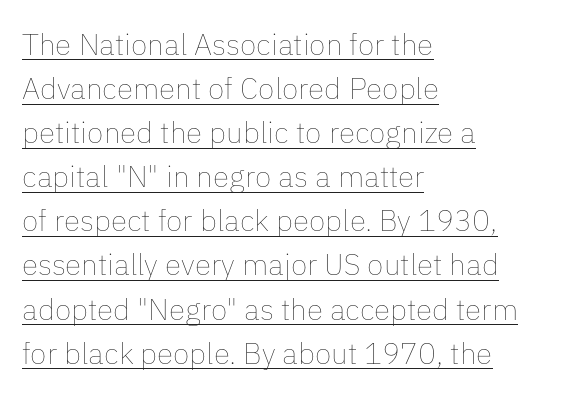
Q: Is the text bold? A: No.
Q: Is the text italic (slanted)? A: No, it is upright.
Q: Is the text underlined? A: Yes.
Q: How is the paragraph aligned? A: Left-aligned.
Q: Is the spacing between letters normal or unusually wide? A: Normal.
Q: Is the spacing between lines tight, normal or loose? A: Normal.
Q: Width (condensed, normal, or wide)? A: Normal.
Q: Stroke contrast? A: Low.
Q: x-height? A: Medium.
Q: Monospaced? A: No.
